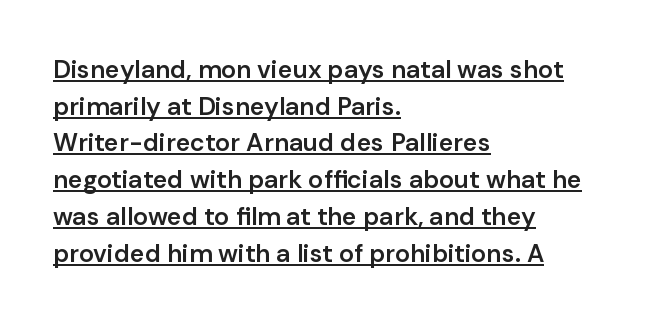
The image shows 25 px text type, upright; set left-aligned, normal line spacing (1.47x), normal letter spacing, underlined.
